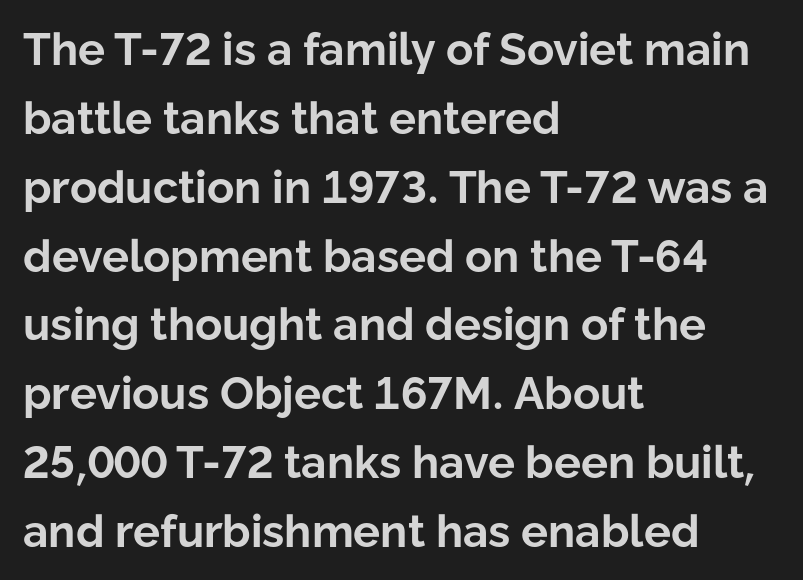
This sample uses plain, unmodified letter spacing. I'd describe the lettering as bold — thick and assertive. Examine the stroke ends and you'll find no serifs. Ascenders rise straight up at ninety degrees. One glance says typical: line gaps are just what's usual. Clear beneath every line of the passage.
